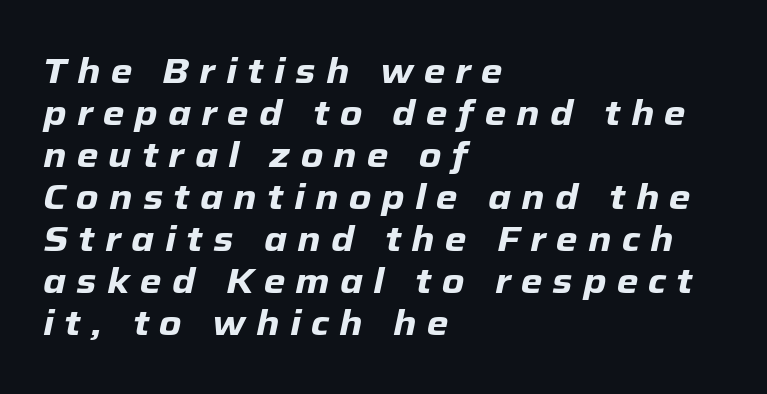
The image shows 35 px heavy type, italic (leaning right); set left-aligned, line spacing 1.2x, unusually wide letter spacing (+0.29 em), not underlined; low stroke contrast and a medium x-height.
